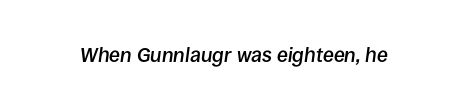
The image shows 20 px text type, italic (leaning right); set normal letter spacing, not underlined.
